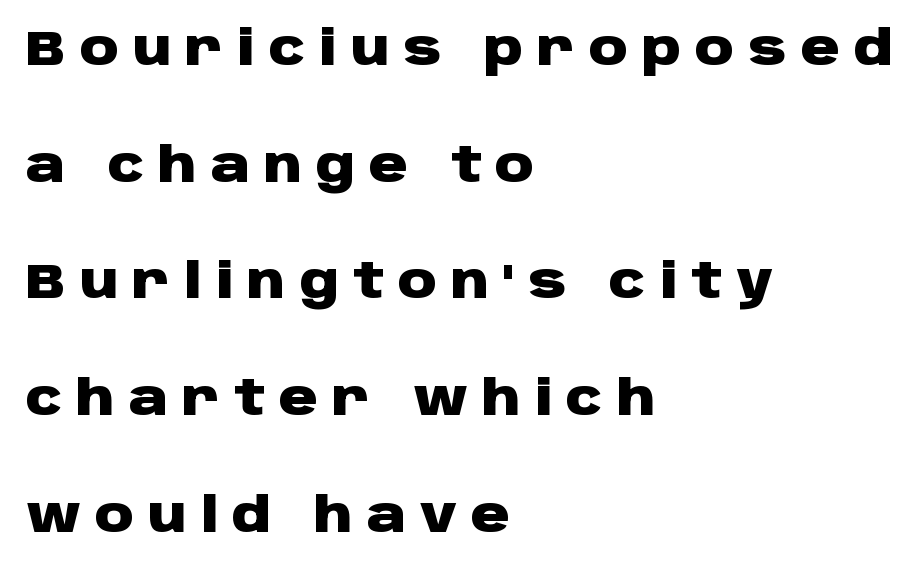
Q: Is the text bold? A: Yes.
Q: Is the text italic (slanted)? A: No, it is upright.
Q: Is the typeface a serif or a sans-serif typeface? A: Sans-serif.
Q: Is the text underlined? A: No.
Q: How is the paragraph aligned? A: Left-aligned.
Q: Is the spacing between letters normal or unusually wide? A: Unusually wide.
Q: Is the spacing between lines tight, normal or loose? A: Loose.
Q: Width (condensed, normal, or wide)? A: Wide.
Q: Stroke contrast? A: Low.
Q: x-height? A: Large.
Q: Monospaced? A: No.
